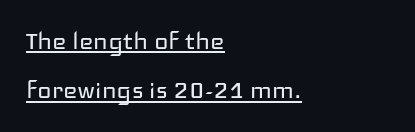
One glance says typical: line gaps are just what's usual. The rendering shows plain stroke endings on the letterforms — a sans-serif design. Alignment: flush left. Between one letter and the next there's only the usual sliver of space.
